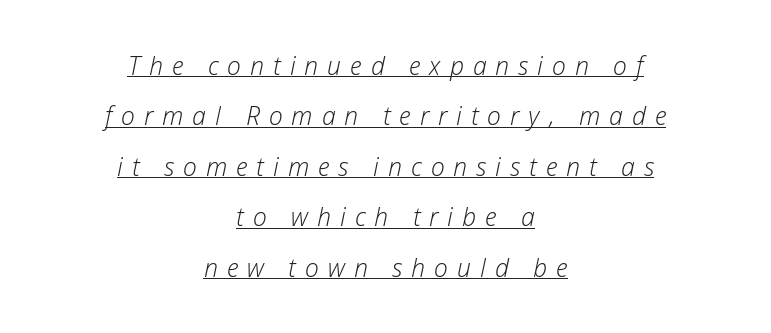
{"italic": "yes", "lean": "right", "slant_degrees": 12, "bold": "no", "underline": "yes", "align": "center", "line_spacing": "loose", "line_spacing_ratio": 2.02, "letter_spacing": "wide", "letter_spacing_em": 0.36, "glyph_px": 25}
